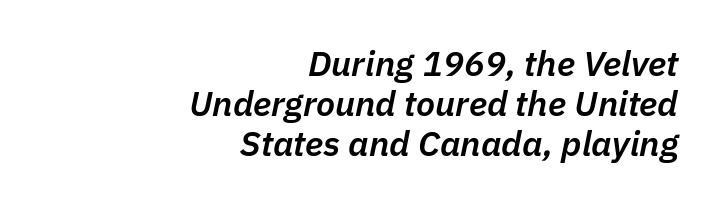
The tracking reads as untouched default to a designer's eye. The letters advance in unequal steps, a hallmark of proportional type. Right-aligned paragraph, ragged on the left. Does the lettering tilt? It does — this is italic. The rendering uses a small line-height, squeezing the rows. Unmarked baselines from the first word to the last.
